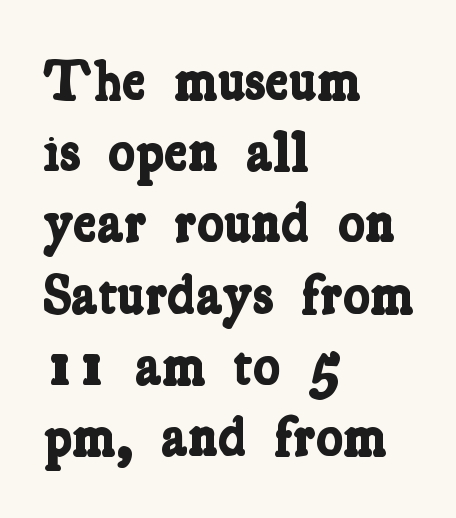
Letters rest on an invisible, unmarked baseline. On the weight axis this lands at bold, roughly 700. You could call the tracking neutral — neither tight nor loose. Check where the strokes stop: tiny serifs finish them off.
